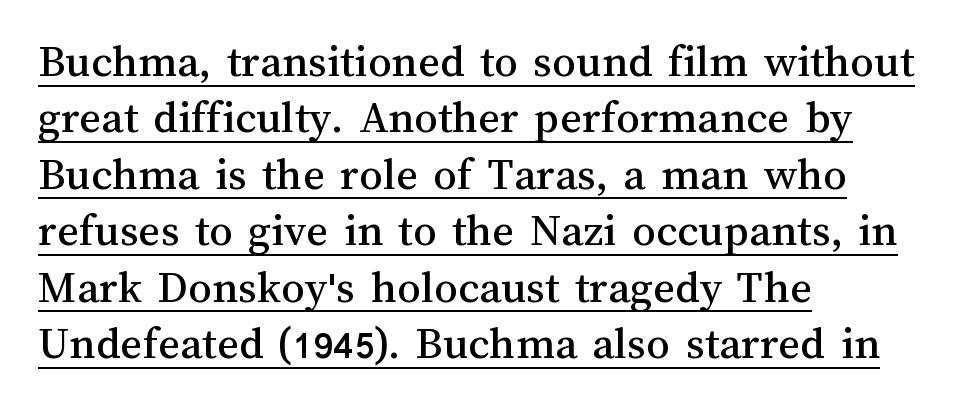
The passage shown is typed in a proportional face where columns would drift. Caption: standard tracking, unaltered. A typesetter would mark this as roman, not italic. Looks like someone drew a line under every word here.
